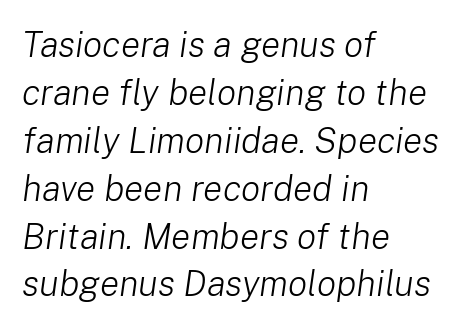
Q: Is the text bold? A: No.
Q: Is the text italic (slanted)? A: Yes, it leans right by about 8 degrees.
Q: Is the text underlined? A: No.
Q: How is the paragraph aligned? A: Left-aligned.
Q: Is the spacing between letters normal or unusually wide? A: Normal.
Q: Is the spacing between lines tight, normal or loose? A: Normal.
Q: Width (condensed, normal, or wide)? A: Normal.
Q: Stroke contrast? A: Low.
Q: x-height? A: Medium.
Q: Monospaced? A: No.
